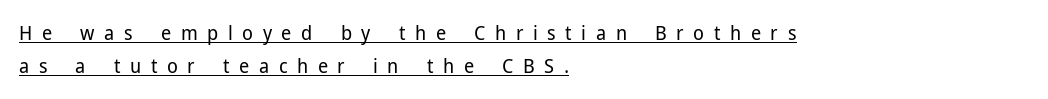
{"italic": "no", "bold": "no", "underline": "yes", "align": "left", "line_spacing": "normal", "line_spacing_ratio": 1.66, "letter_spacing": "wide", "letter_spacing_em": 0.48, "glyph_px": 20}
